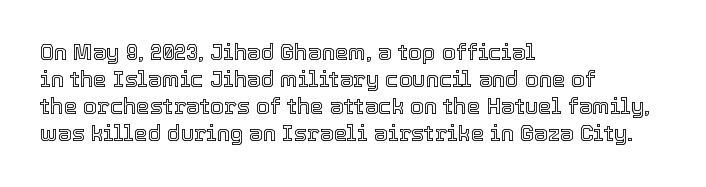
{"italic": "no", "underline": "no", "align": "left", "line_spacing_ratio": 1.23, "letter_spacing": "normal", "letter_spacing_em": 0.0, "glyph_px": 22}
